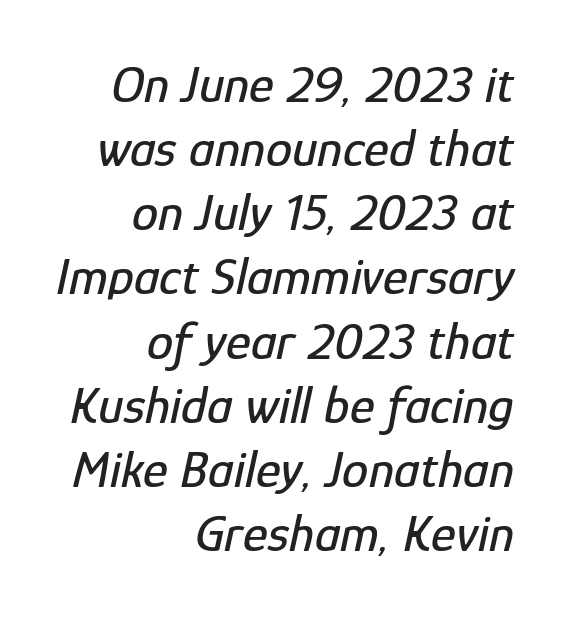
{"italic": "yes", "lean": "right", "slant_degrees": 12, "width": "condensed", "stroke_contrast": "low", "x_height": "medium", "monospaced": "no", "underline": "no", "align": "right", "line_spacing_ratio": 1.21, "letter_spacing": "normal", "letter_spacing_em": 0.0, "glyph_px": 53}
